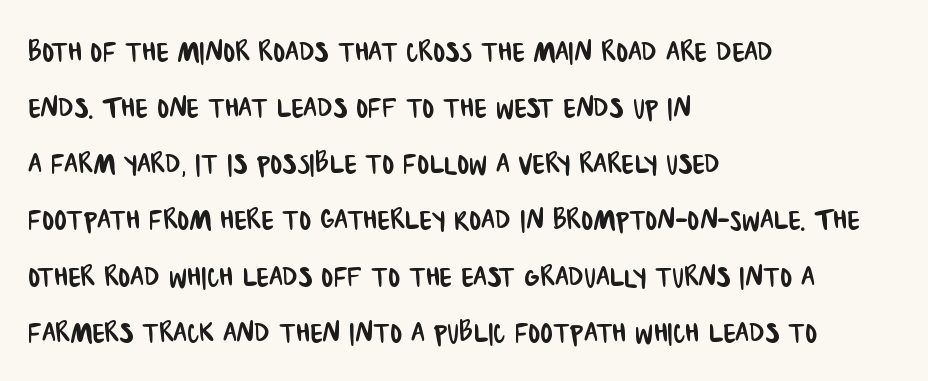
Q: Is the typeface a serif or a sans-serif typeface? A: Sans-serif.
Q: Is the text underlined? A: No.
Q: How is the paragraph aligned? A: Left-aligned.
Q: Is the spacing between letters normal or unusually wide? A: Normal.
Q: Is the spacing between lines tight, normal or loose? A: Normal.
Q: Width (condensed, normal, or wide)? A: Condensed.
Q: Stroke contrast? A: Low.
Q: x-height? A: Large.
Q: Monospaced? A: No.
